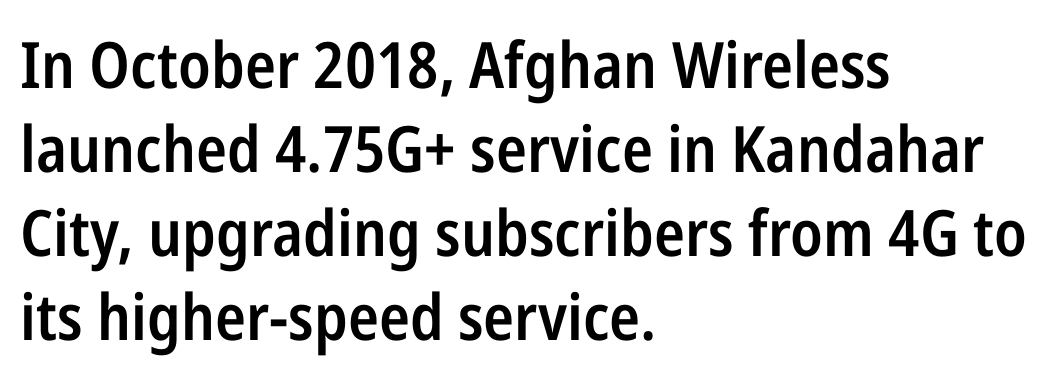
Note the varied advance widths — an 'i' is clearly narrower than an 'm'. This block has exactly the height ordinary leading produces. The rendering shows plain stroke endings on the letterforms — a sans-serif design. Type without underlining. Short note: letters normally spaced.
